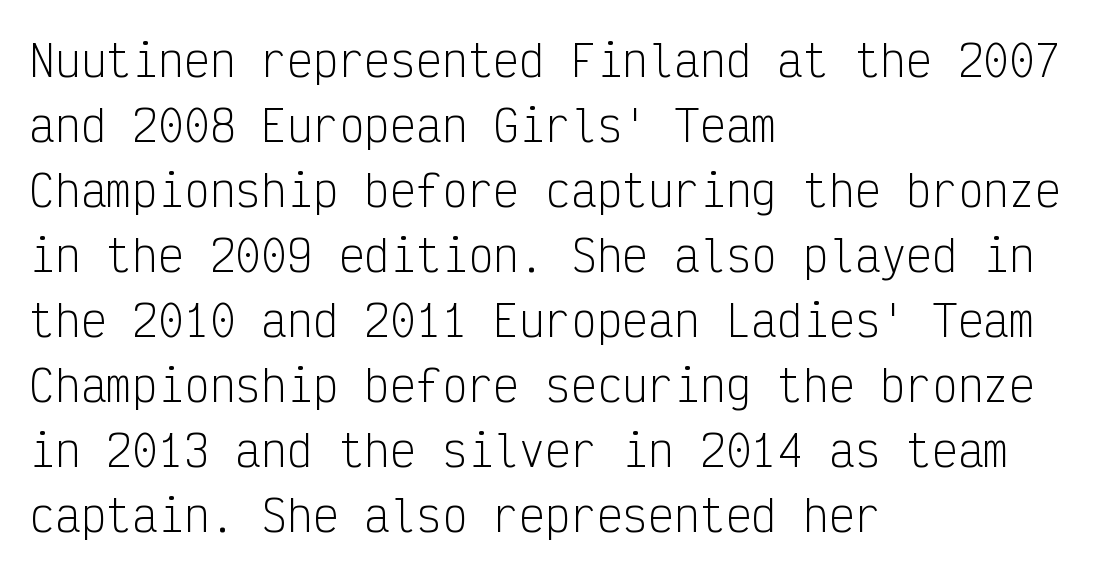
These lines keep a tight, regular rhythm from letter to letter. Heft: none added — not bold. If you drew a ruler down the left edge, every line would touch it. This sample uses a sans-serif face. A typesetter would mark this as roman, not italic.
